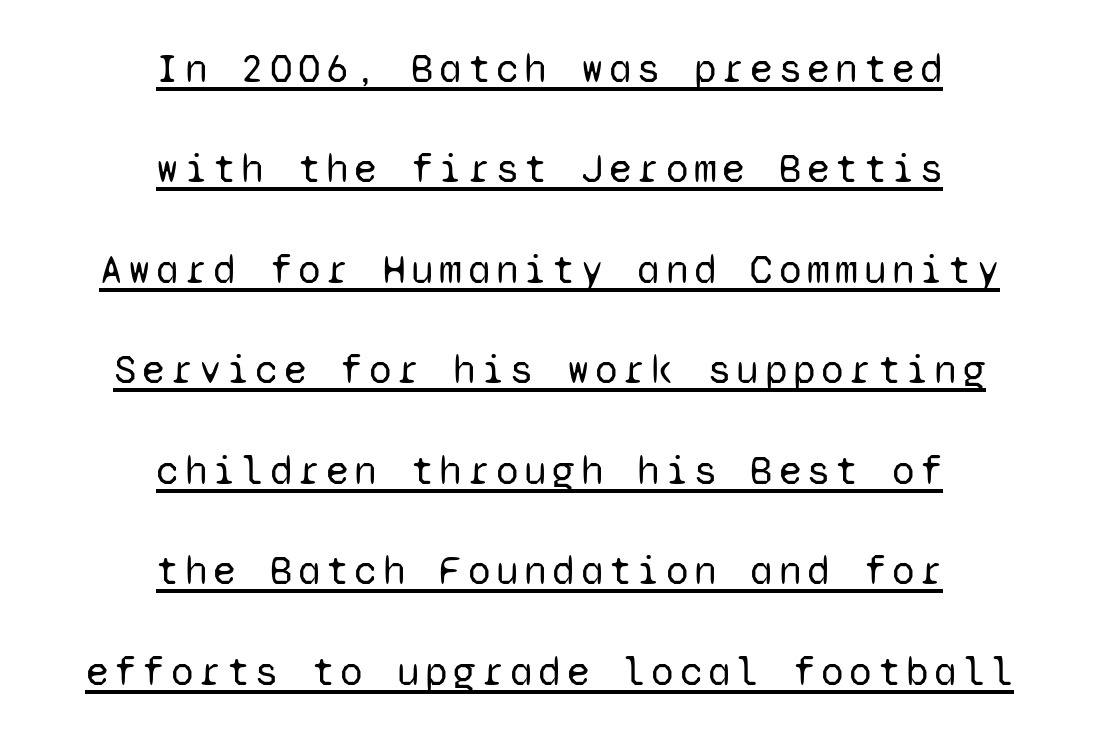
{"serif": "no", "italic": "no", "bold": "no", "weight": "regular", "width": "normal", "stroke_contrast": "low", "x_height": "medium", "monospaced": "yes", "underline": "yes", "align": "center", "line_spacing": "loose", "line_spacing_ratio": 2.45, "glyph_px": 41}
